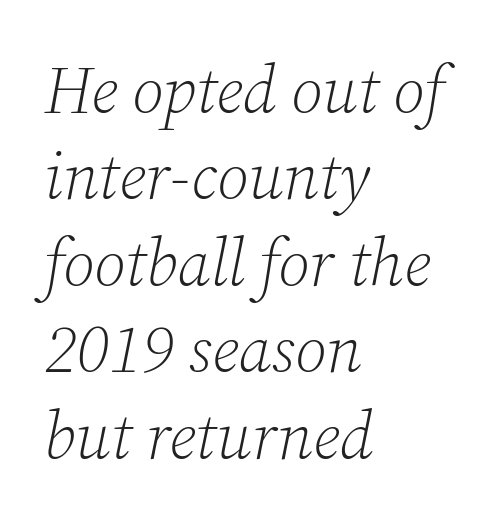
The image shows 66 px light serif type, italic (leaning right); set left-aligned, normal line spacing (1.31x), normal letter spacing, not underlined; low stroke contrast and a medium x-height.
